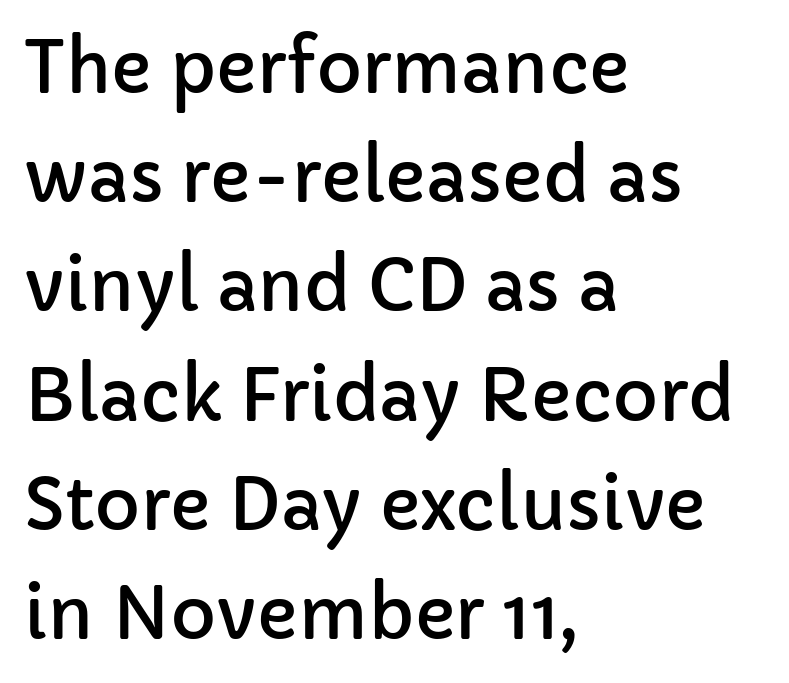
The type is set solid horizontally, with unmodified tracking. If you measured baseline to baseline, you'd find a middling distance. These lines stack with their left ends in a neat column. The face used here is a sans, in the tradition of grotesques and geometrics. Proportional: the letters do not fall into vertical columns. Posture: straight, roman, zero tilt.
